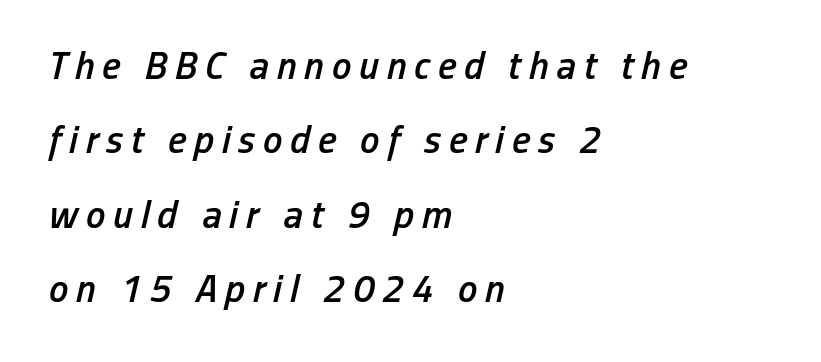
The image shows 39 px semibold, condensed type, italic (leaning right); set left-aligned, loose line spacing (1.91x), unusually wide letter spacing (+0.2 em), not underlined; low stroke contrast and a medium x-height.
